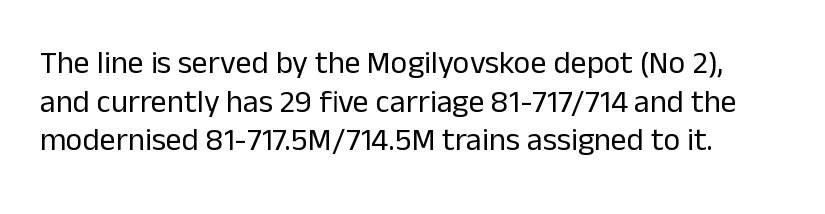
{"serif": "no", "italic": "no", "bold": "no", "weight": "regular", "width": "normal", "stroke_contrast": "low", "x_height": "medium", "monospaced": "no", "underline": "no", "line_spacing_ratio": 1.21, "letter_spacing": "normal", "letter_spacing_em": 0.0, "glyph_px": 32}
